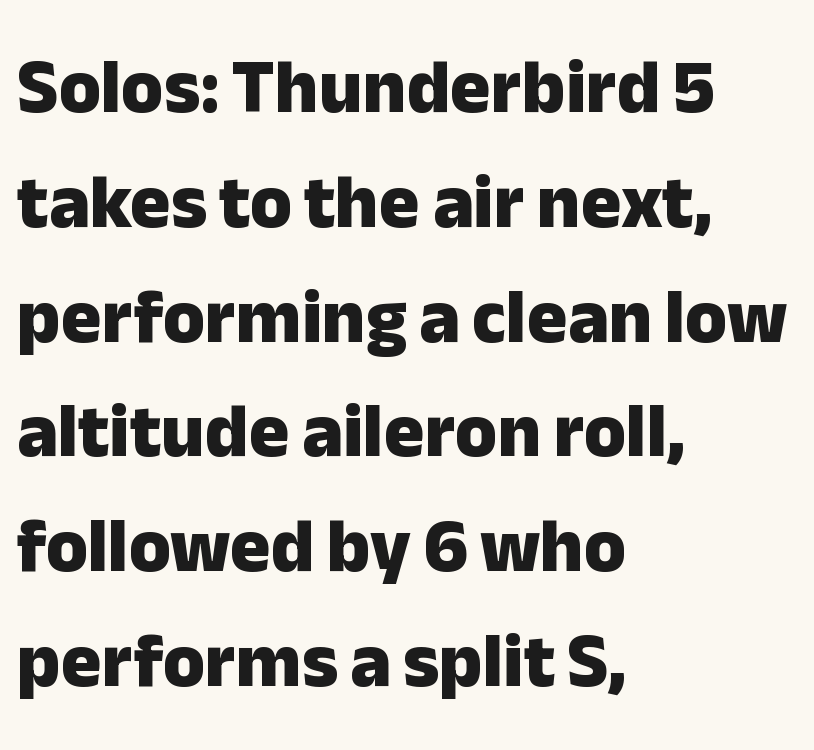
{"serif": "no", "italic": "no", "bold": "yes", "weight": "heavy", "width": "normal", "stroke_contrast": "low", "x_height": "medium", "monospaced": "no", "underline": "no", "align": "left", "line_spacing": "normal", "line_spacing_ratio": 1.51, "letter_spacing": "normal", "letter_spacing_em": 0.0, "glyph_px": 76}
